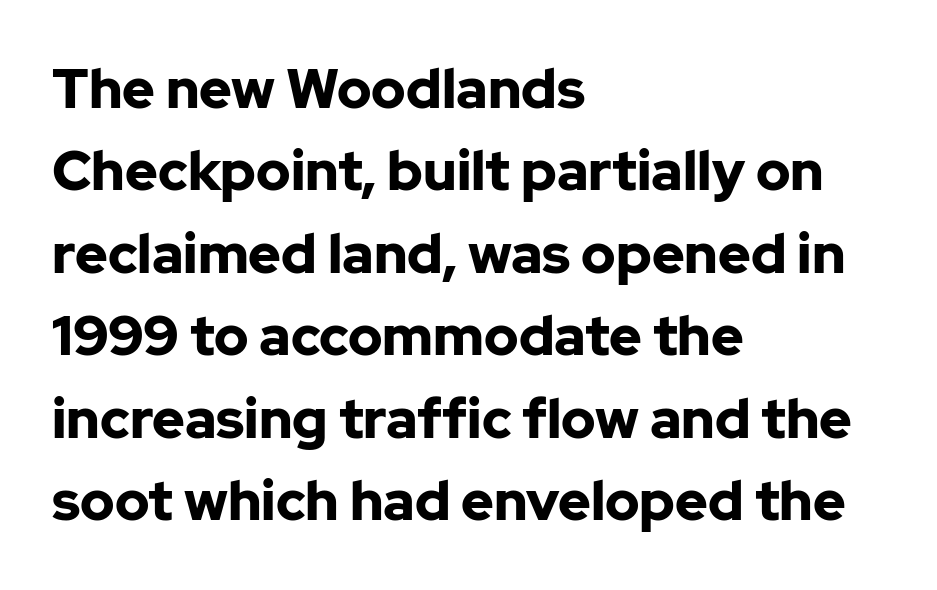
{"serif": "no", "italic": "no", "bold": "yes", "weight": "bold", "width": "normal", "stroke_contrast": "low", "x_height": "medium", "monospaced": "no", "underline": "no", "align": "left", "line_spacing": "normal", "line_spacing_ratio": 1.5, "letter_spacing": "normal", "letter_spacing_em": 0.0, "glyph_px": 55}
